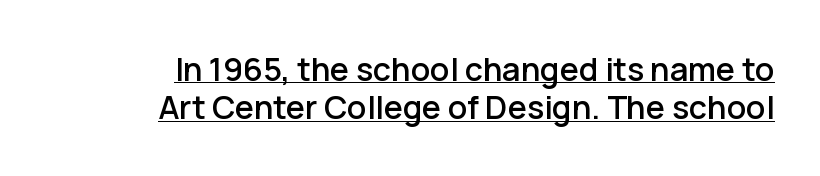
Here the designer chose a conventional face with non-uniform glyph widths. The string is rendered with underlining switched on. Nothing unusual about the tracking: characters are spaced as the font intends. Is the block centered? No — it sits flush against the right margin. Notice how the stems are strictly vertical — no italics here. Regarding serifs, this sample does without them.
